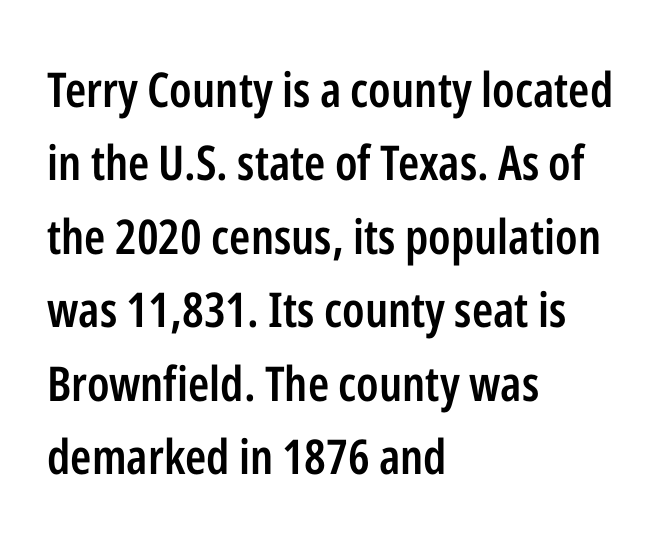
Words float on clear page, feet unadorned. The rendering keeps characters at their native spacing. Stems and bowls a touch heavier than normal — semibold. Think of a printed novel: that variable character pitch is what you see here.
